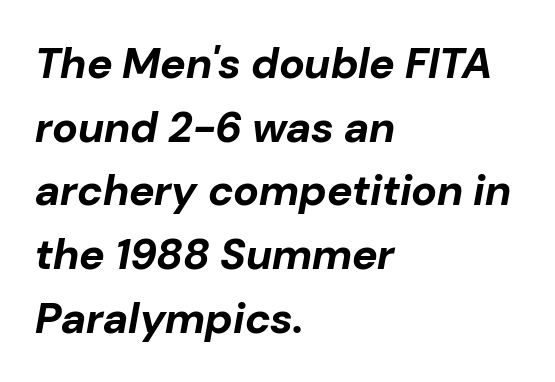
Summary of vertical rhythm: regular, with standard interline spacing. Is this a fixed-width face? No — the glyphs have proportional, varying widths. All the whitespace from short lines collects on the right. Rendered with sloped, italic letterforms. Typographic density is high because the face is bold.
